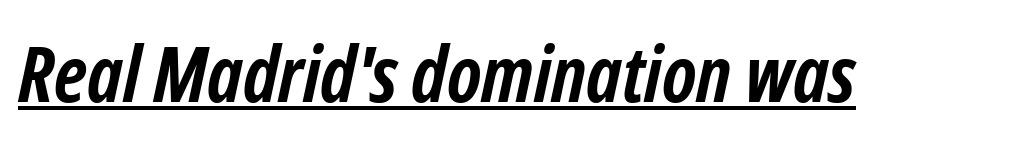
{"italic": "yes", "lean": "right", "slant_degrees": 12, "bold": "yes", "weight": "semibold", "width": "condensed", "stroke_contrast": "low", "x_height": "medium", "monospaced": "no", "underline": "yes", "letter_spacing": "normal", "letter_spacing_em": 0.0, "glyph_px": 78}
